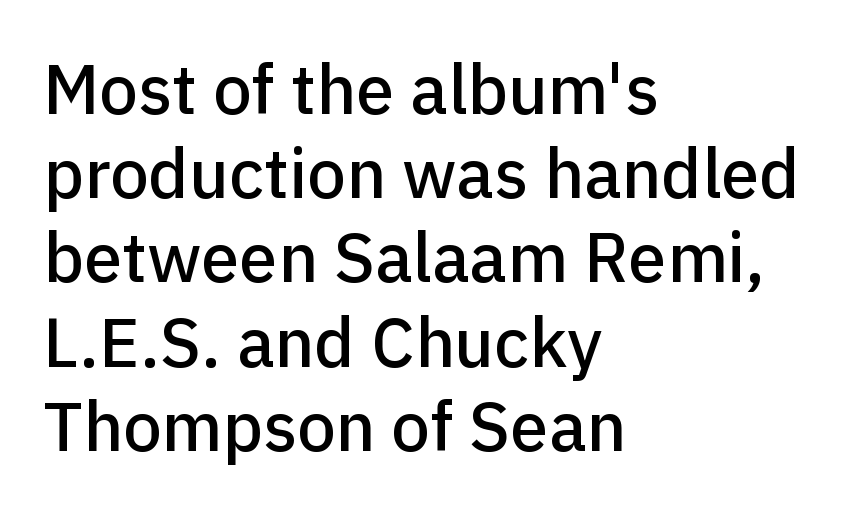
The image shows 69 px sans-serif type, upright; set left-aligned, line spacing 1.22x, normal letter spacing, not underlined; low stroke contrast and a medium x-height.
